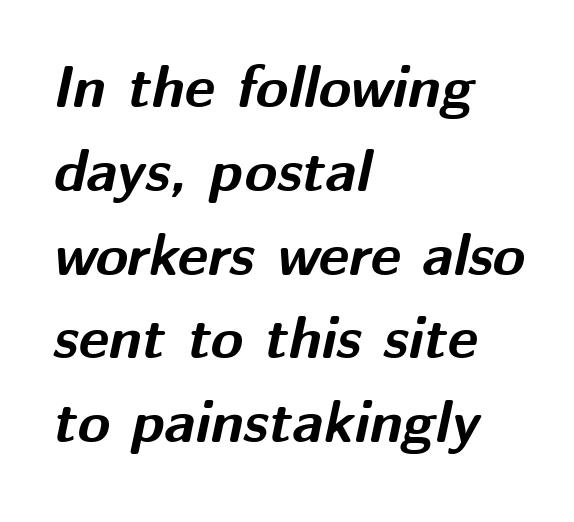
Leading matches the norm, producing a regular column. Look at the stroke-to-counter ratio: heavy, a bold. Horizontally, the lines are justified to the leading edge only. The words here are not underlined. The face used here is proportionally spaced, like ordinary book or web type. Observe the lean: these are italic letterforms.
